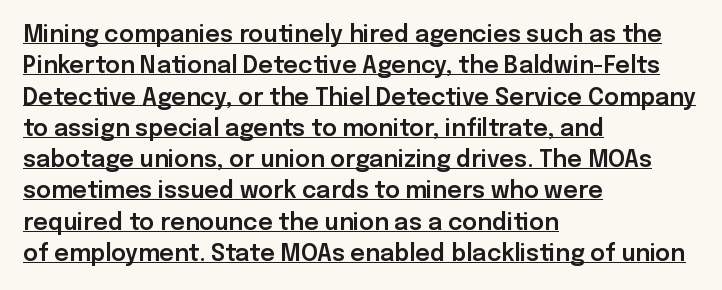
{"italic": "no", "underline": "yes", "align": "left", "line_spacing": "normal", "line_spacing_ratio": 1.36, "letter_spacing": "normal", "letter_spacing_em": 0.0, "glyph_px": 23}
